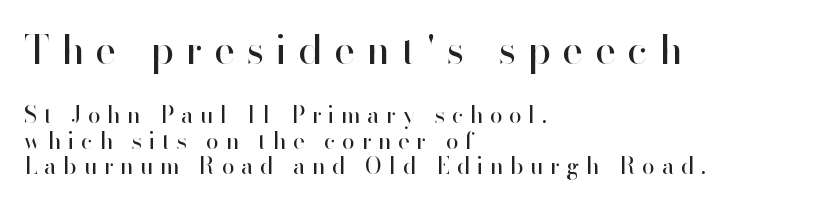
The image shows 40 px regular-weight sans-serif type, upright; set left-aligned, tight line spacing (1.11x), unusually wide letter spacing (+0.31 em), not underlined; the first (top) block is 1.74x larger; high stroke contrast and a small x-height.
